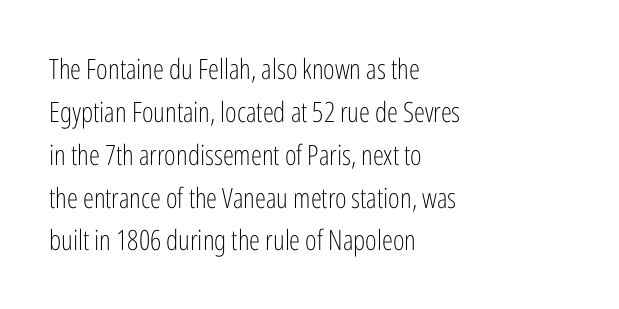
Q: Is the text bold? A: No.
Q: Is the text italic (slanted)? A: No, it is upright.
Q: Is the typeface a serif or a sans-serif typeface? A: Sans-serif.
Q: Is the text underlined? A: No.
Q: How is the paragraph aligned? A: Left-aligned.
Q: Is the spacing between letters normal or unusually wide? A: Normal.
Q: Is the spacing between lines tight, normal or loose? A: Normal.
Q: Width (condensed, normal, or wide)? A: Condensed.
Q: Stroke contrast? A: Low.
Q: x-height? A: Medium.
Q: Monospaced? A: No.
